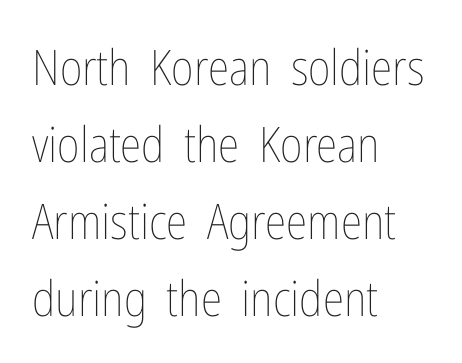
The image shows 49 px thin, condensed type, upright; set left-aligned, normal line spacing (1.57x), normal letter spacing, not underlined; low stroke contrast and a medium x-height.
